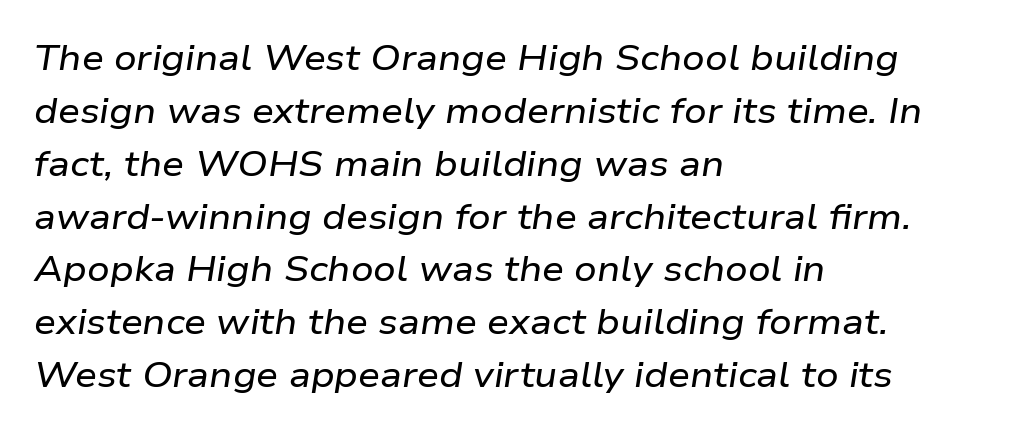
Q: Is the text italic (slanted)? A: Yes, it leans right by about 9 degrees.
Q: Is the text underlined? A: No.
Q: How is the paragraph aligned? A: Left-aligned.
Q: Is the spacing between letters normal or unusually wide? A: Normal.
Q: Is the spacing between lines tight, normal or loose? A: Normal.
Q: Width (condensed, normal, or wide)? A: Wide.
Q: Stroke contrast? A: Low.
Q: x-height? A: Medium.
Q: Monospaced? A: No.
